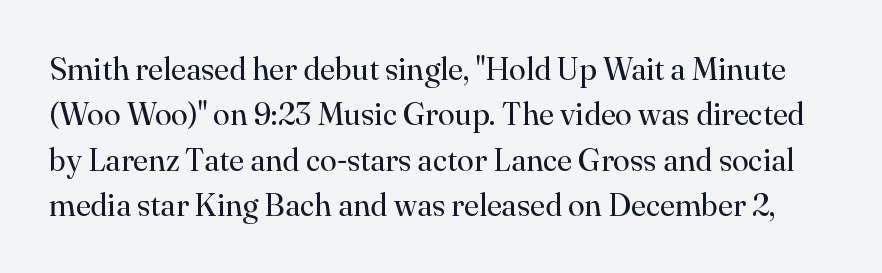
{"serif": "yes", "italic": "no", "bold": "no", "weight": "regular", "width": "normal", "stroke_contrast": "high", "x_height": "small", "monospaced": "no", "underline": "no", "line_spacing": "normal", "line_spacing_ratio": 1.46, "letter_spacing": "normal", "letter_spacing_em": 0.0, "glyph_px": 31}
